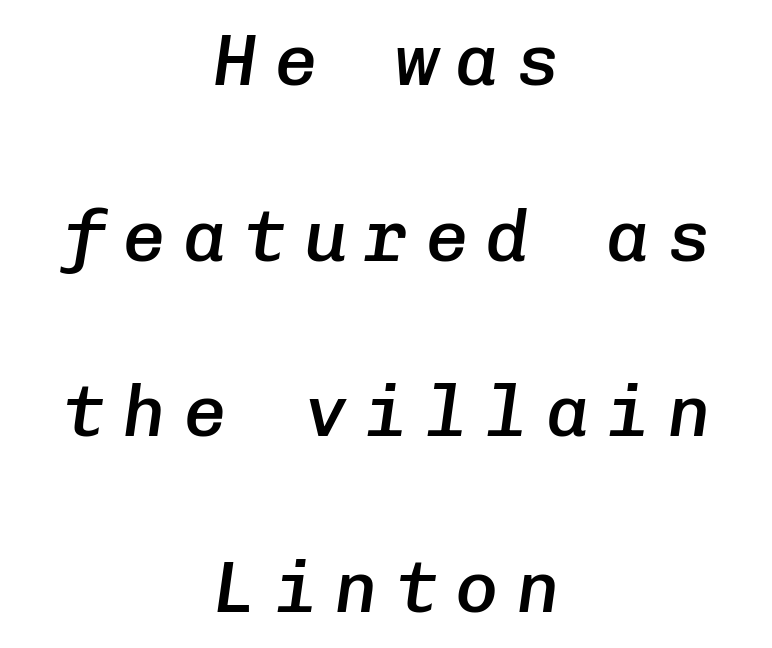
Just letters on the line, the space beneath them empty. Slant detected: the letters are inclined. The face used here is monospaced, like something from a code editor. Notice the strokes are somewhat thickened but not fully heavy: this is a semibold. The type is letterspaced generously, with wide tracking. Vertical spacing — loose.
